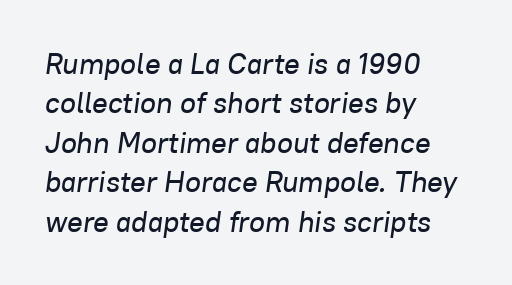
Students, observe: this is what conventionally led text looks like. The rendering uses natural spacing where letterforms have individual widths. The rendering anchors every line to the left-hand side. Does extra space separate the letters? No, they use regular spacing. Notice how the stems are inclined rather than vertical — that's the hallmark of italics.
